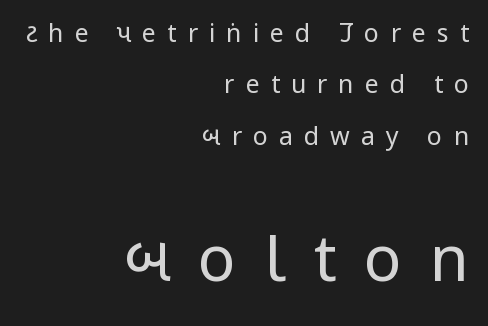
The weight would be labelled regular, book, light, or lighter still. Casual observation: everything's shoved over to the right. Bare-footed words on every line. Baseline-to-baseline distance is far greater than the letter height.
